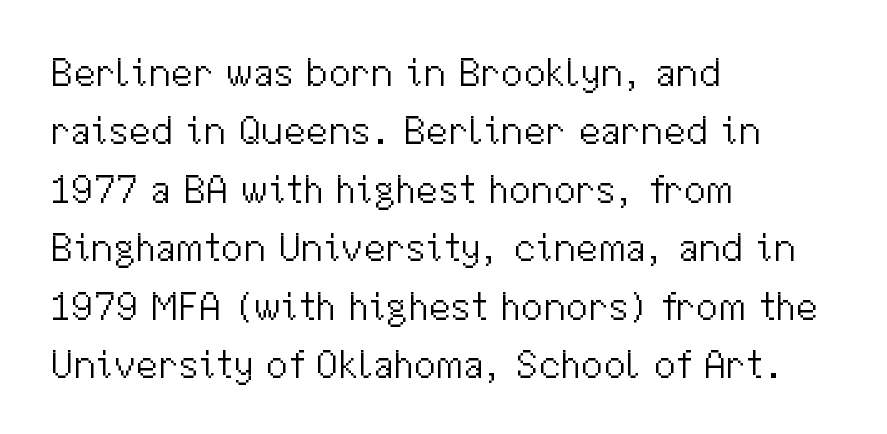
{"serif": "no", "italic": "no", "bold": "no", "weight": "light", "width": "normal", "stroke_contrast": "medium", "x_height": "medium", "monospaced": "no", "underline": "no", "align": "left", "line_spacing": "normal", "line_spacing_ratio": 1.46, "letter_spacing": "normal", "letter_spacing_em": 0.0, "glyph_px": 40}
